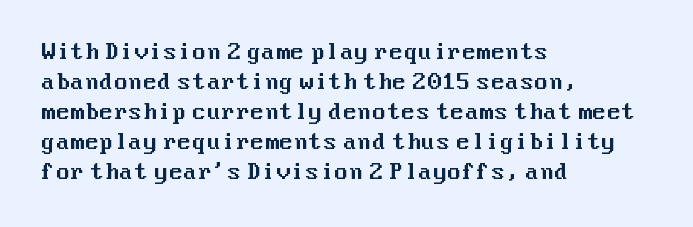
{"italic": "no", "underline": "no", "align": "left", "line_spacing": "normal", "line_spacing_ratio": 1.43, "letter_spacing": "normal", "letter_spacing_em": 0.0, "glyph_px": 21}
